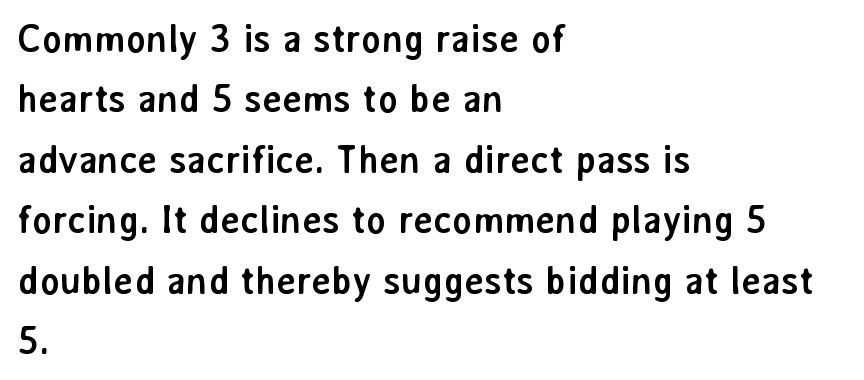
{"serif": "no", "italic": "no", "bold": "yes", "weight": "semibold", "width": "normal", "stroke_contrast": "low", "x_height": "medium", "monospaced": "no", "underline": "no", "align": "left", "line_spacing": "normal", "line_spacing_ratio": 1.59, "letter_spacing": "normal", "letter_spacing_em": 0.0, "glyph_px": 38}
